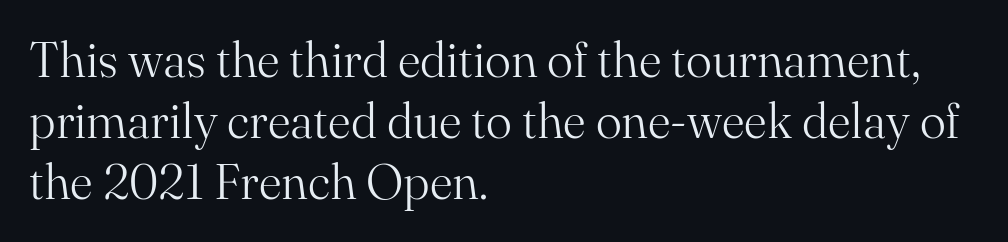
The image shows 49 px light serif type, upright; set left-aligned, normal line spacing (1.25x), normal letter spacing, not underlined; medium stroke contrast and a small x-height.
